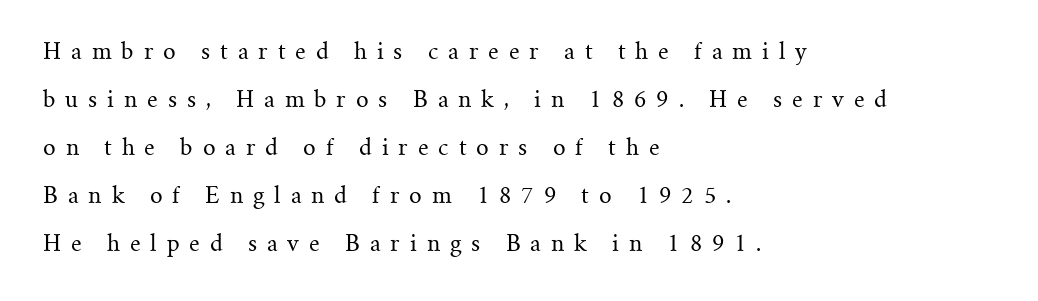
The block of text is sparse from top to bottom, with ample space between rows. Bold? No — there's no thickening of the strokes. Is there any slant? The stems are plumb. Here the glyphs are tracked loosely, breaking word shapes into spaced letters. A clean baseline with only descenders dipping below it. Typeset ragged right — the left edge is the straight one.
